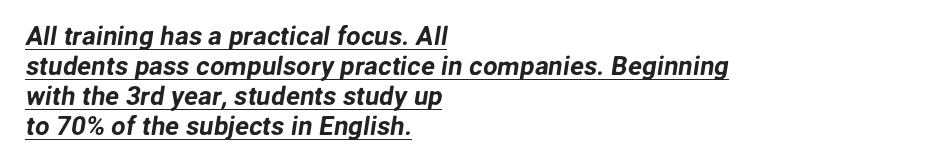
Compared with typical paragraphs, the rows here are closer together. Spacing between characters is what you'd get straight out of the box. Somebody hit Ctrl+U on this one — the words are underlined. These lines stack with their left ends in a neat column.
